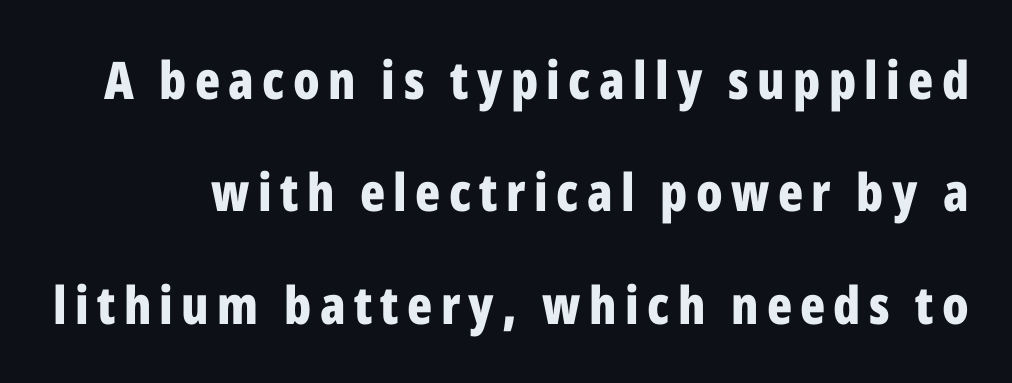
{"serif": "no", "italic": "no", "bold": "yes", "weight": "bold", "width": "condensed", "stroke_contrast": "low", "x_height": "medium", "monospaced": "no", "underline": "no", "line_spacing": "loose", "line_spacing_ratio": 2.16, "glyph_px": 52}
